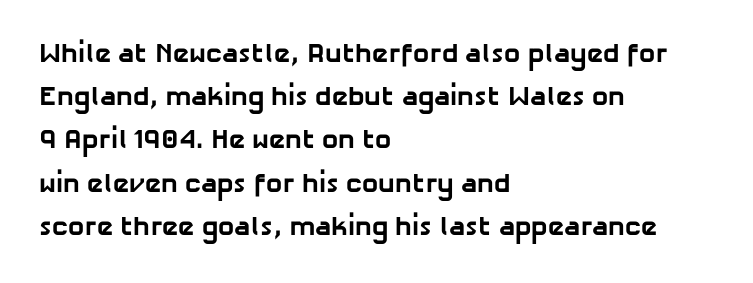
{"bold": "yes", "underline": "no", "align": "left", "line_spacing": "normal", "line_spacing_ratio": 1.6, "letter_spacing": "normal", "letter_spacing_em": 0.0, "glyph_px": 27}
